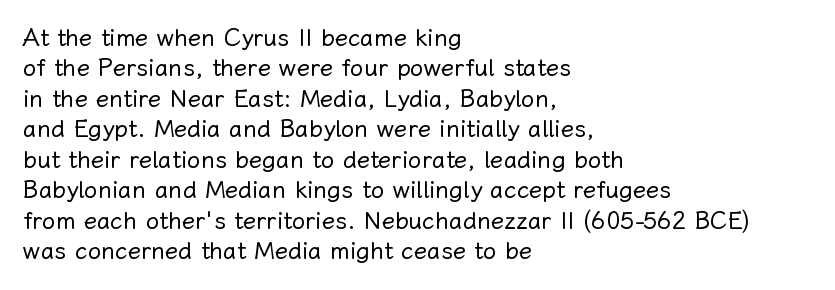
{"italic": "no", "bold": "no", "underline": "no", "align": "left", "line_spacing": "normal", "line_spacing_ratio": 1.27, "letter_spacing": "normal", "letter_spacing_em": 0.0, "glyph_px": 24}
